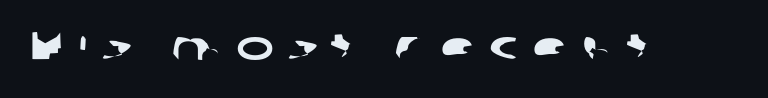
Check under the words: just untouched page. Proportional: the letters do not fall into vertical columns. Substantial extra tracking has been applied to these lines. No feet cap the strokes, marking this as sans-serif type.
